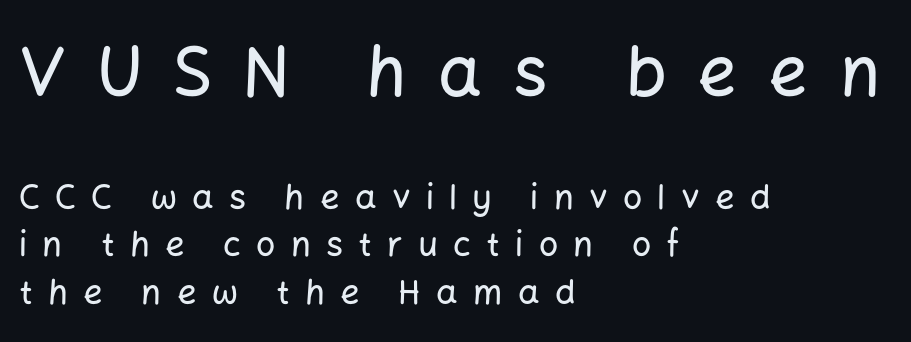
{"serif": "no", "italic": "no", "width": "normal", "stroke_contrast": "low", "x_height": "medium", "monospaced": "no", "underline": "no", "align": "left", "line_spacing": "normal", "line_spacing_ratio": 1.4, "letter_spacing": "wide", "letter_spacing_em": 0.45, "larger_block": "first", "size_ratio": 2.03, "glyph_px": 69}
